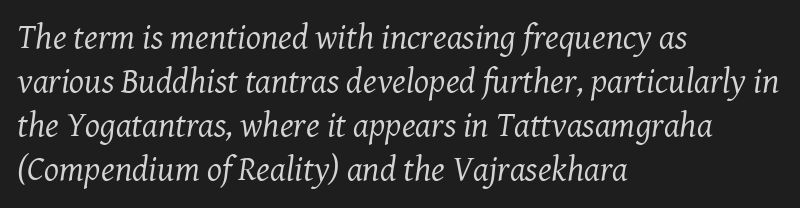
Q: Is the text bold? A: No.
Q: Is the text italic (slanted)? A: Yes, it leans right by about 8 degrees.
Q: Is the typeface a serif or a sans-serif typeface? A: Serif.
Q: Is the text underlined? A: No.
Q: How is the paragraph aligned? A: Left-aligned.
Q: Is the spacing between letters normal or unusually wide? A: Normal.
Q: Is the spacing between lines tight, normal or loose? A: Normal.
Q: Width (condensed, normal, or wide)? A: Normal.
Q: Stroke contrast? A: Medium.
Q: x-height? A: Medium.
Q: Monospaced? A: No.
